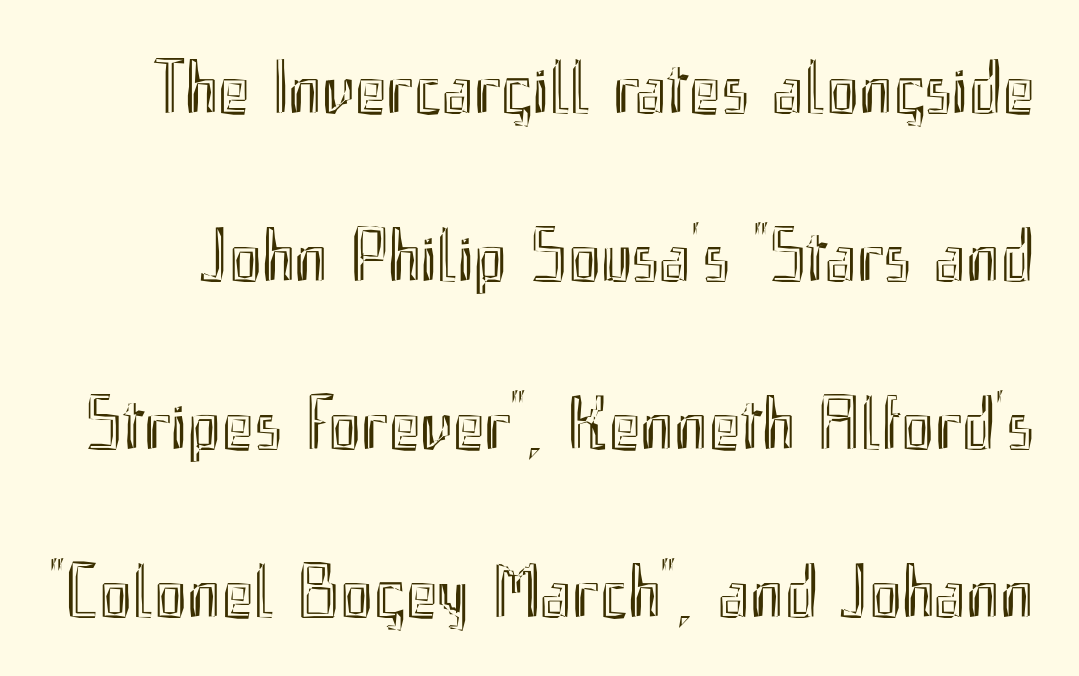
Q: Is the text italic (slanted)? A: No, it is upright.
Q: Is the text underlined? A: No.
Q: Is the spacing between letters normal or unusually wide? A: Normal.
Q: Is the spacing between lines tight, normal or loose? A: Loose.
Q: Width (condensed, normal, or wide)? A: Condensed.
Q: x-height? A: Small.
Q: Monospaced? A: No.
